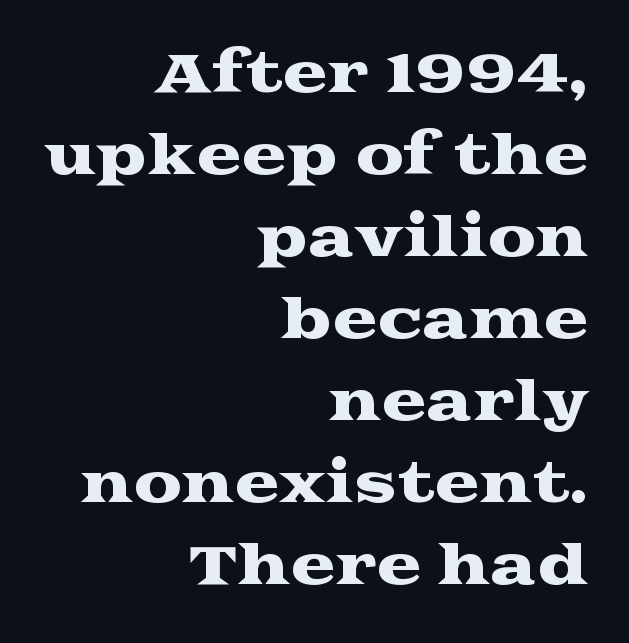
The image shows 54 px wide serif type, upright; set right-aligned, normal line spacing (1.52x), normal letter spacing, not underlined; medium stroke contrast and a medium x-height.
